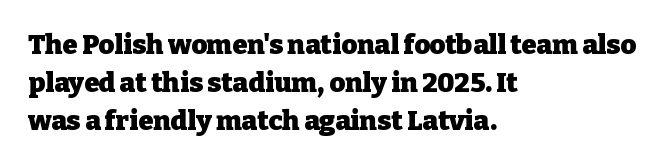
{"italic": "no", "bold": "yes", "underline": "no", "align": "left", "line_spacing": "normal", "line_spacing_ratio": 1.41, "letter_spacing": "normal", "letter_spacing_em": 0.0, "glyph_px": 27}
